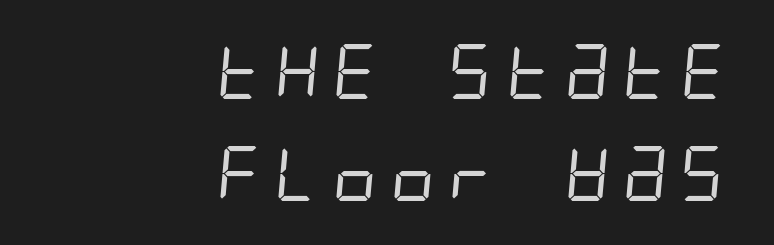
{"serif": "no", "bold": "no", "weight": "regular", "width": "condensed", "stroke_contrast": "low", "x_height": "large", "underline": "no", "align": "right", "line_spacing_ratio": 1.85, "glyph_px": 55}
